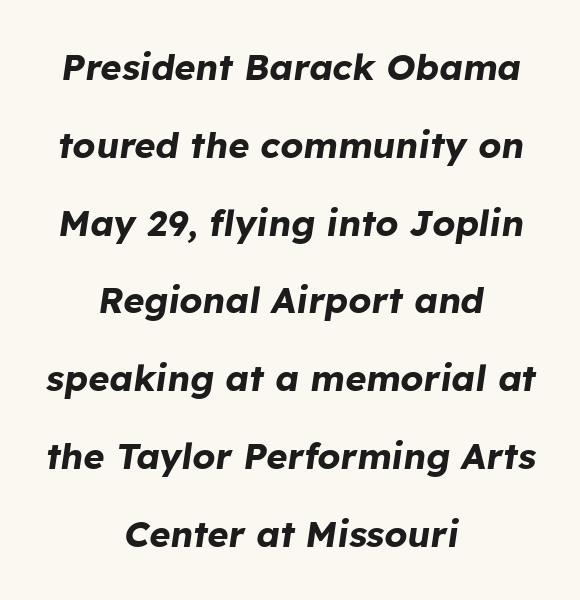
The image shows 36 px bold type, italic (leaning right); set centered, loose line spacing (2.16x), normal letter spacing, not underlined; low stroke contrast and a medium x-height.
